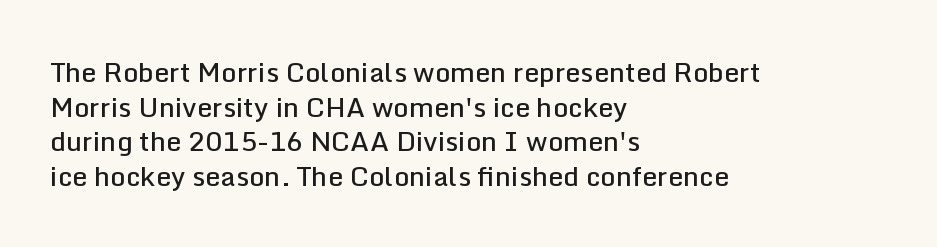
{"italic": "no", "bold": "semi", "underline": "no", "align": "left", "line_spacing": "normal", "line_spacing_ratio": 1.28, "letter_spacing": "normal", "letter_spacing_em": 0.0, "glyph_px": 27}
